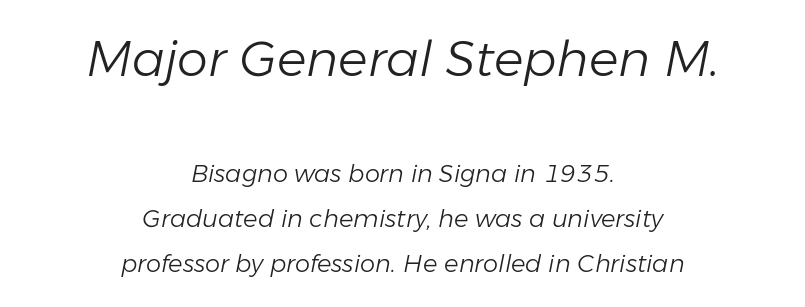
{"italic": "yes", "lean": "right", "slant_degrees": 11, "bold": "no", "weight": "light", "width": "normal", "stroke_contrast": "low", "x_height": "medium", "monospaced": "no", "underline": "no", "align": "center", "line_spacing_ratio": 1.86, "letter_spacing": "normal", "letter_spacing_em": 0.0, "larger_block": "first", "size_ratio": 2.04, "glyph_px": 49}
